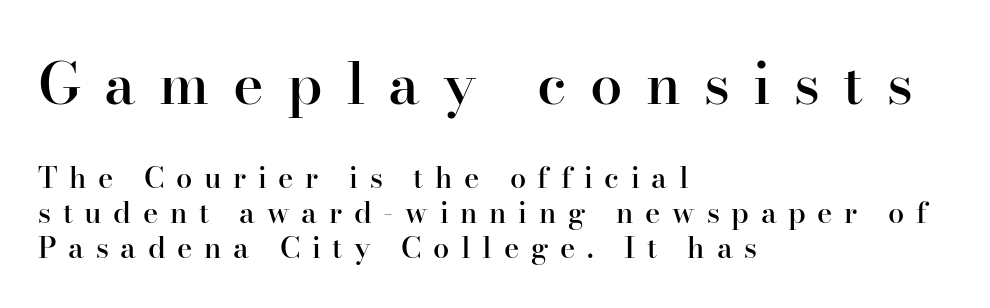
Q: Is the text bold? A: Semi-bold.
Q: Is the text italic (slanted)? A: No, it is upright.
Q: Is the typeface a serif or a sans-serif typeface? A: Serif.
Q: Is the text underlined? A: No.
Q: How is the paragraph aligned? A: Left-aligned.
Q: Is the spacing between letters normal or unusually wide? A: Unusually wide.
Q: Which block of text is set in a larger size, the first (top) or the second (bottom)? A: The first (top) one.
Q: Width (condensed, normal, or wide)? A: Normal.
Q: Stroke contrast? A: High.
Q: x-height? A: Small.
Q: Monospaced? A: No.
